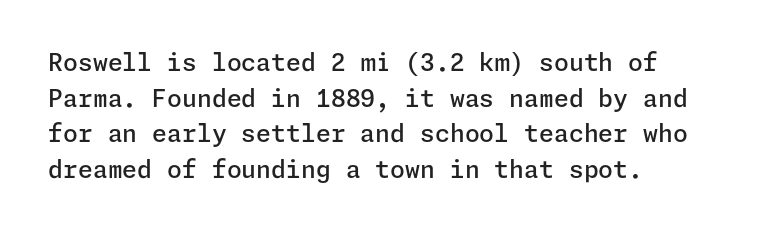
The image shows 24 px text type, upright; set left-aligned, normal line spacing (1.48x), normal letter spacing, not underlined.
